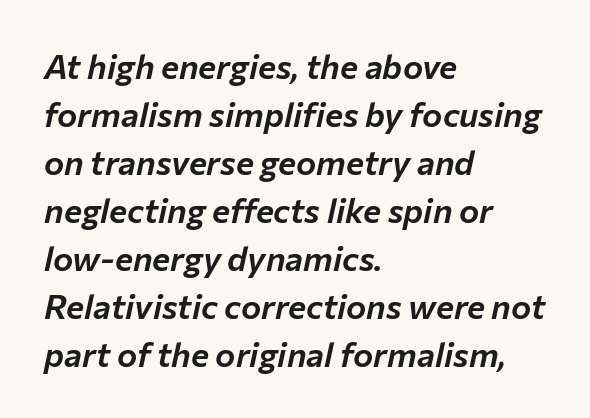
{"italic": "yes", "lean": "right", "slant_degrees": 12, "width": "normal", "stroke_contrast": "low", "x_height": "medium", "monospaced": "no", "underline": "no", "align": "left", "line_spacing": "normal", "line_spacing_ratio": 1.41, "letter_spacing": "normal", "letter_spacing_em": 0.0, "glyph_px": 34}
